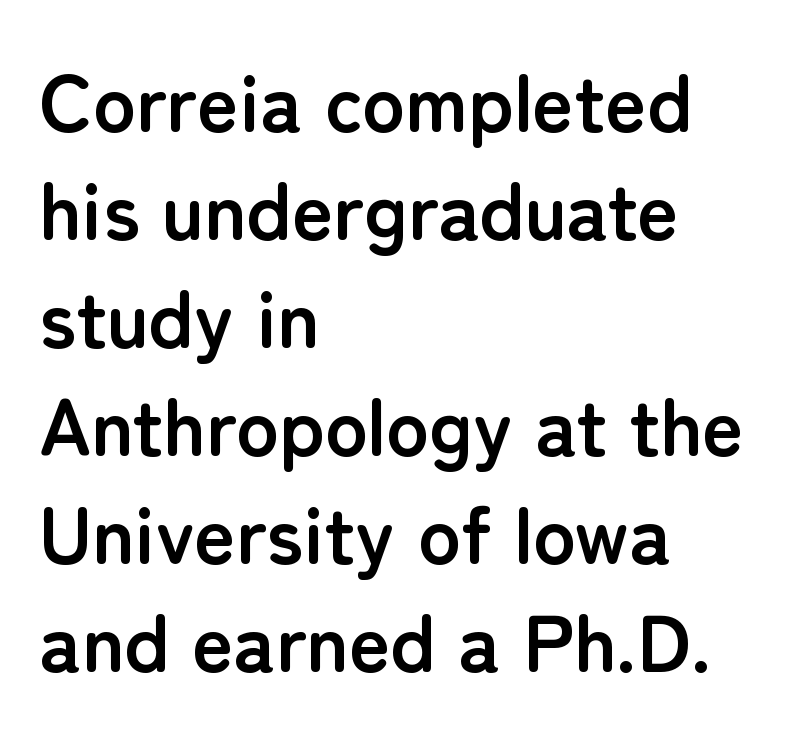
Is this a sans? Yes — the strokes have no serifs. Unmarked baselines from the first word to the last. Heavy-handed strokes throughout: this text is bold. Visually the block forms a straight wall on the left and a jagged coastline on the right.
